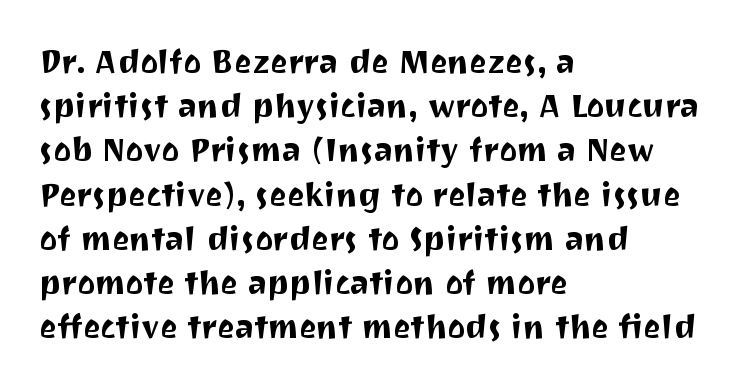
Q: Is the text italic (slanted)? A: No, it is upright.
Q: Is the typeface a serif or a sans-serif typeface? A: Sans-serif.
Q: Is the text underlined? A: No.
Q: How is the paragraph aligned? A: Left-aligned.
Q: Is the spacing between letters normal or unusually wide? A: Normal.
Q: Is the spacing between lines tight, normal or loose? A: Normal.
Q: Width (condensed, normal, or wide)? A: Normal.
Q: Stroke contrast? A: Medium.
Q: x-height? A: Medium.
Q: Monospaced? A: No.
